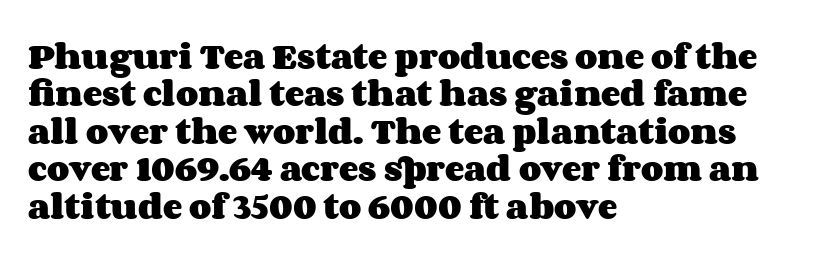
The image shows 29 px heavy, wide type, upright; set left-aligned, normal line spacing (1.29x), normal letter spacing, not underlined; medium stroke contrast and a large x-height.
